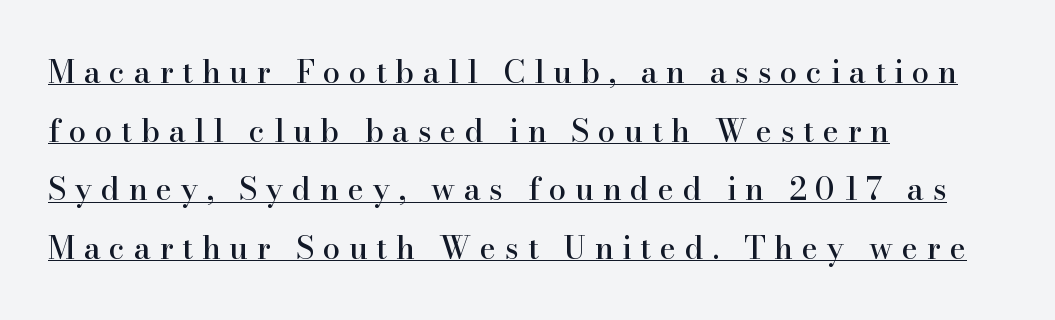
Caption: lettering with a line underneath. Observe the serifs anchoring each vertical stroke in this sample. Caption: expanded tracking, letters set apart. Ordinary non-slanted type is in use.
